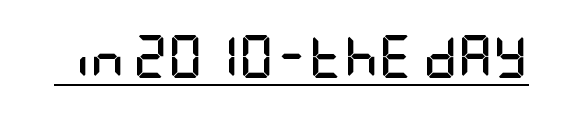
The image shows 43 px semibold, condensed sans-serif type, upright; set normal letter spacing, underlined; low stroke contrast and a large x-height.
